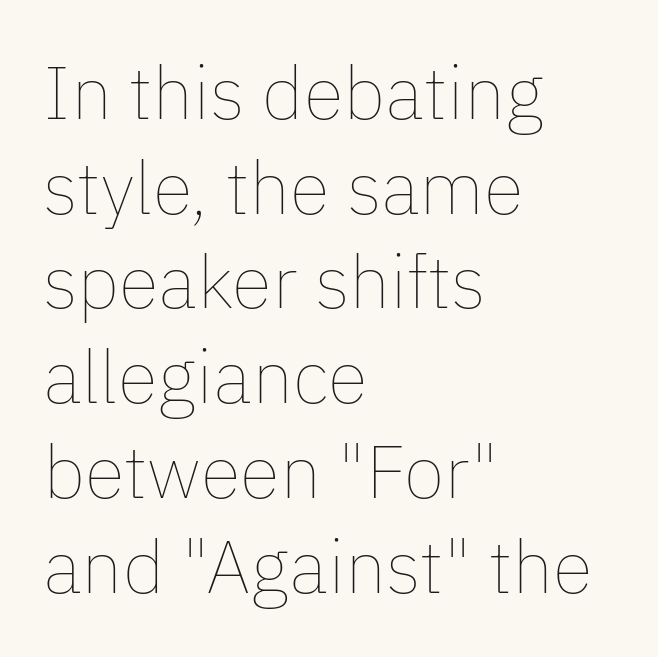
The image shows 74 px thin type, upright; set left-aligned, normal line spacing (1.28x), normal letter spacing, not underlined; low stroke contrast and a medium x-height.
